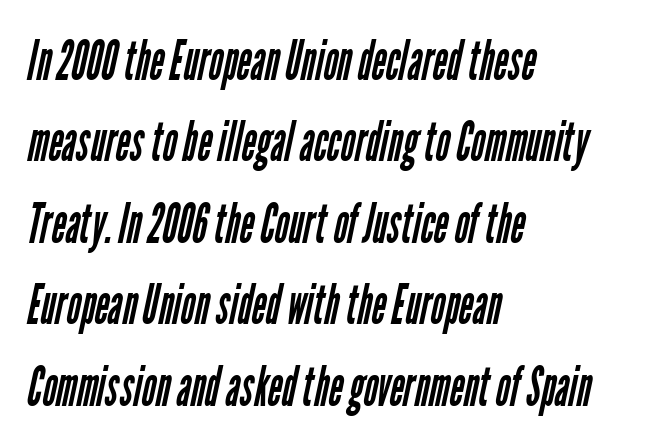
Here the glyphs are tracked normally, forming tight word shapes. Layout note: lines flush left. This rendering features lettering with no underline. These lines are rendered in a variable-pitch font. The lines sit at an ordinary, default distance from one another. Nothing heavy about these letters — not bold at all.
